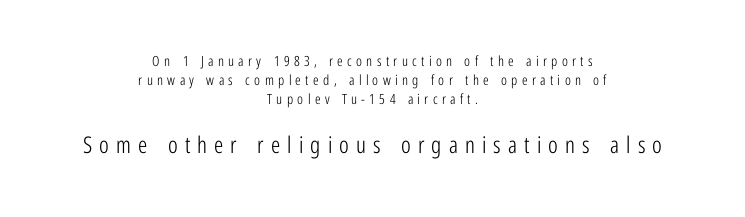
{"italic": "no", "bold": "no", "underline": "no", "align": "center", "line_spacing": "normal", "line_spacing_ratio": 1.35, "letter_spacing": "wide", "letter_spacing_em": 0.31, "larger_block": "second", "size_ratio": 1.64, "glyph_px": 23}
